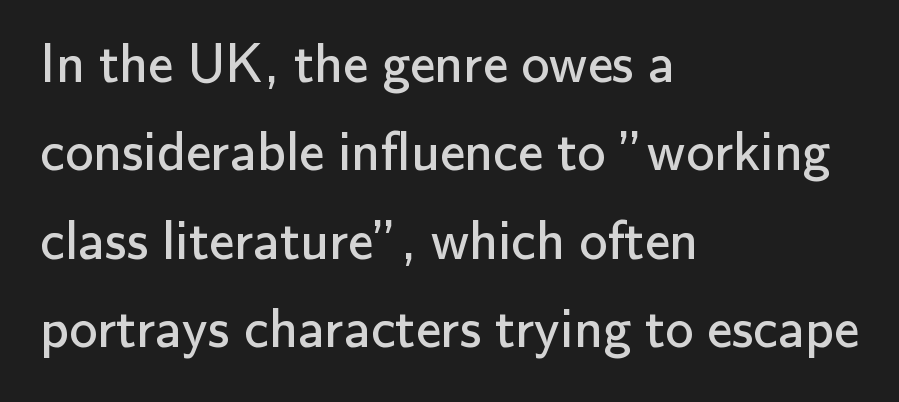
The image shows 56 px regular-weight sans-serif type, upright; set left-aligned, normal line spacing (1.58x), normal letter spacing, not underlined; low stroke contrast and a small x-height.
